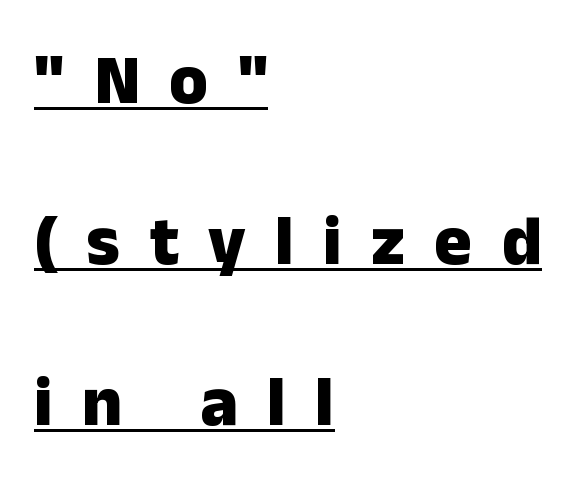
The image shows 70 px heavy sans-serif type, upright; set left-aligned, loose line spacing (2.3x), unusually wide letter spacing (+0.42 em), underlined; low stroke contrast and a medium x-height.
